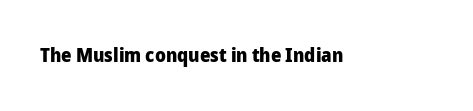
{"italic": "no", "bold": "yes", "underline": "no", "letter_spacing": "normal", "letter_spacing_em": 0.0, "glyph_px": 20}
